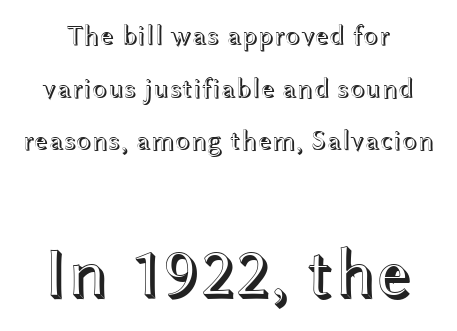
Q: Is the text italic (slanted)? A: No, it is upright.
Q: Is the text underlined? A: No.
Q: Is the spacing between letters normal or unusually wide? A: Normal.
Q: Which block of text is set in a larger size, the first (top) or the second (bottom)? A: The second (bottom) one.
Q: Width (condensed, normal, or wide)? A: Wide.
Q: x-height? A: Medium.
Q: Monospaced? A: No.
